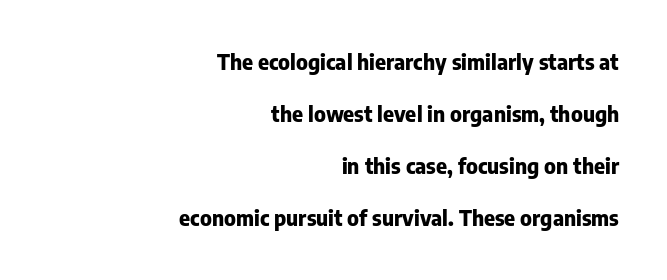
Q: Is the text bold? A: Yes.
Q: Is the text italic (slanted)? A: No, it is upright.
Q: Is the text underlined? A: No.
Q: How is the paragraph aligned? A: Right-aligned.
Q: Is the spacing between letters normal or unusually wide? A: Normal.
Q: Is the spacing between lines tight, normal or loose? A: Loose.
